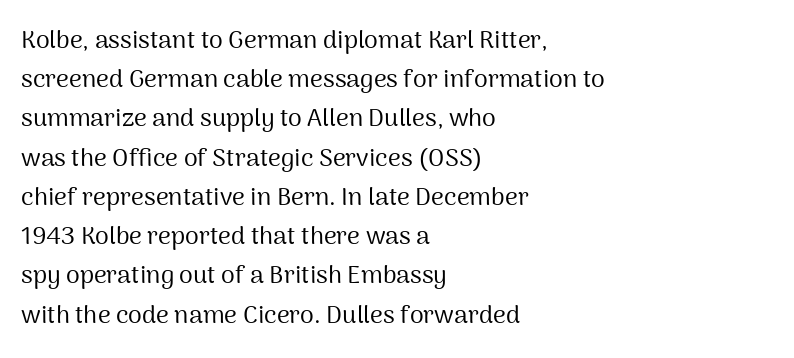
Is this a heavy cut? Hardly; it is regular or lighter. In CSS terms this would be text-align: left. Words appear dense and cohesive because spacing is normal. The gap between lines stays unmarked. Reading down the column, the eye jumps a familiar distance to each next line. This is roman type, the default non-slanted kind.
